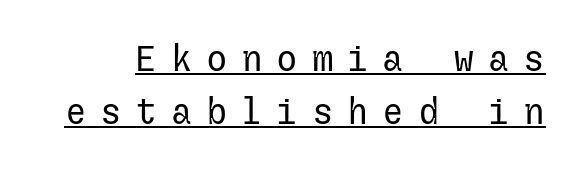
{"serif": "no", "italic": "no", "bold": "no", "weight": "regular", "width": "normal", "stroke_contrast": "low", "x_height": "medium", "underline": "yes", "line_spacing": "normal", "line_spacing_ratio": 1.47, "letter_spacing": "wide", "letter_spacing_em": 0.38, "glyph_px": 36}
